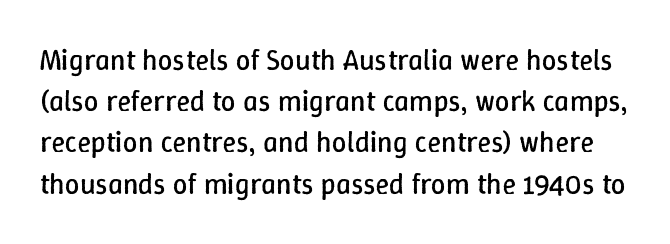
Posture: vertical. These lines sit exactly where default settings would place them. Glyph-to-glyph distance matches everyday printed text. This sample has the flowing, uneven cadence of proportional lettering.
